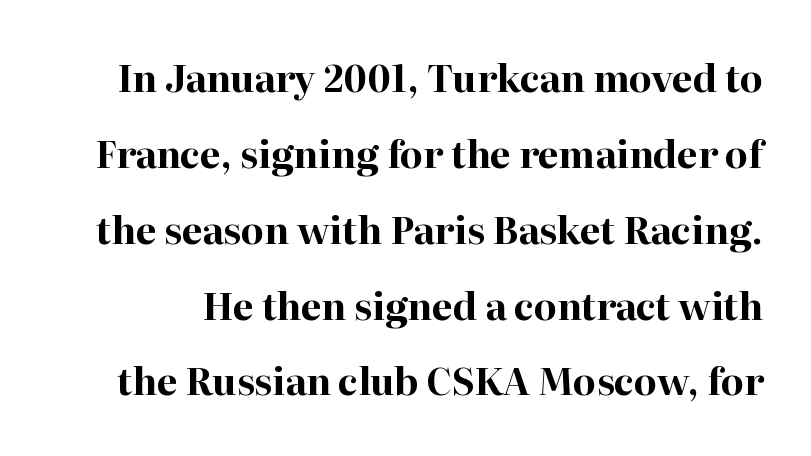
Q: Is the text bold? A: Yes.
Q: Is the text italic (slanted)? A: No, it is upright.
Q: Is the typeface a serif or a sans-serif typeface? A: Serif.
Q: Is the text underlined? A: No.
Q: Is the spacing between letters normal or unusually wide? A: Normal.
Q: Is the spacing between lines tight, normal or loose? A: Loose.
Q: Width (condensed, normal, or wide)? A: Normal.
Q: Stroke contrast? A: High.
Q: x-height? A: Medium.
Q: Monospaced? A: No.
